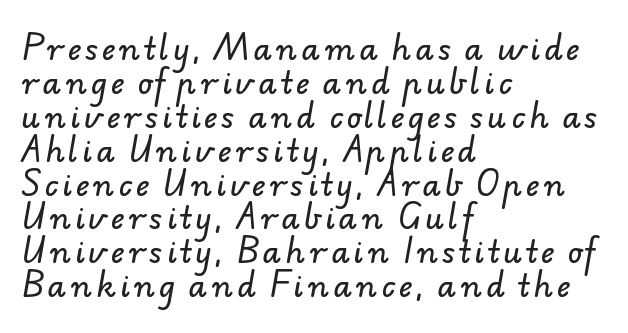
The image shows 30 px sans-serif type; set left-aligned, tight line spacing (1.13x), not underlined; low stroke contrast and a small x-height.
